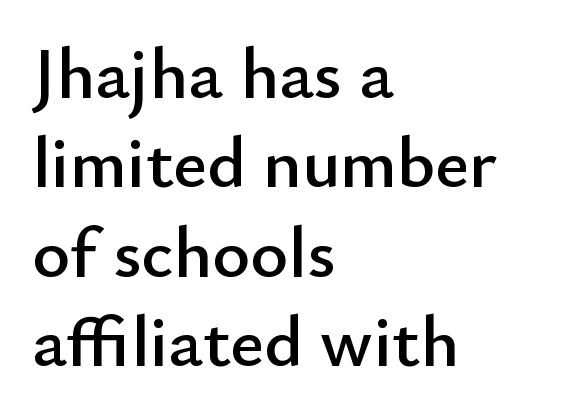
The image shows 72 px sans-serif type, upright; set left-aligned, line spacing 1.24x, normal letter spacing, not underlined; low stroke contrast and a small x-height.
